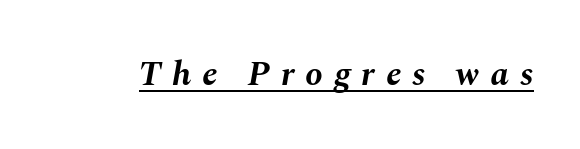
Does the weight exceed regular? Yes, all the way to bold. Letter spacing: wide. Think of a printed novel: that variable character pitch is what you see here. This is oblique type, the kind used for emphasis or titles. Looks like someone drew a line under every word here.
